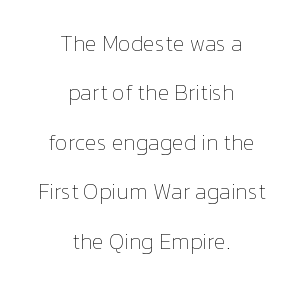
{"italic": "no", "bold": "no", "underline": "no", "align": "center", "line_spacing": "loose", "line_spacing_ratio": 2.25, "letter_spacing": "normal", "letter_spacing_em": 0.0, "glyph_px": 22}
